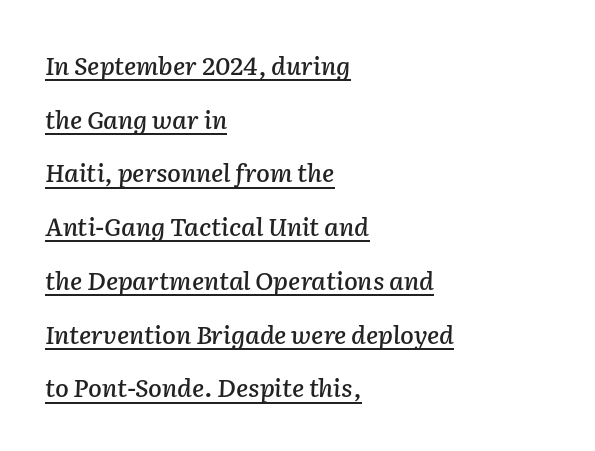
{"italic": "yes", "lean": "right", "slant_degrees": 2, "underline": "yes", "align": "left", "line_spacing": "loose", "line_spacing_ratio": 2.15, "letter_spacing": "normal", "letter_spacing_em": 0.0, "glyph_px": 25}
